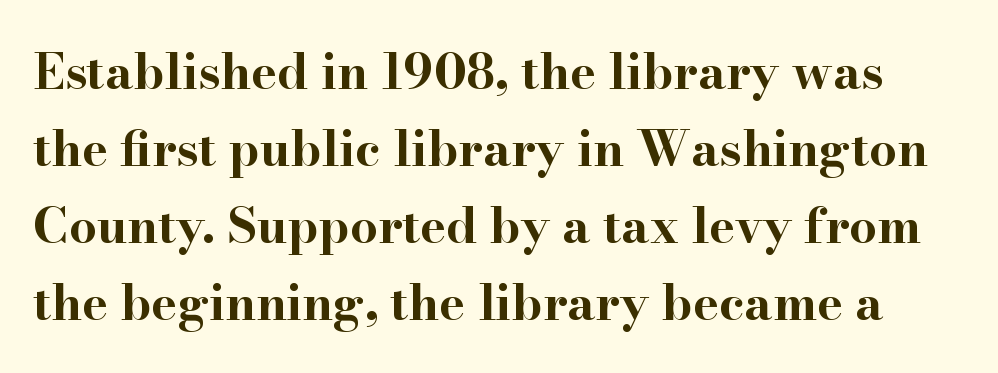
Q: Is the text bold? A: Yes.
Q: Is the text italic (slanted)? A: No, it is upright.
Q: Is the typeface a serif or a sans-serif typeface? A: Serif.
Q: Is the text underlined? A: No.
Q: Is the spacing between letters normal or unusually wide? A: Normal.
Q: Is the spacing between lines tight, normal or loose? A: Normal.
Q: Width (condensed, normal, or wide)? A: Wide.
Q: Stroke contrast? A: High.
Q: x-height? A: Small.
Q: Monospaced? A: No.
